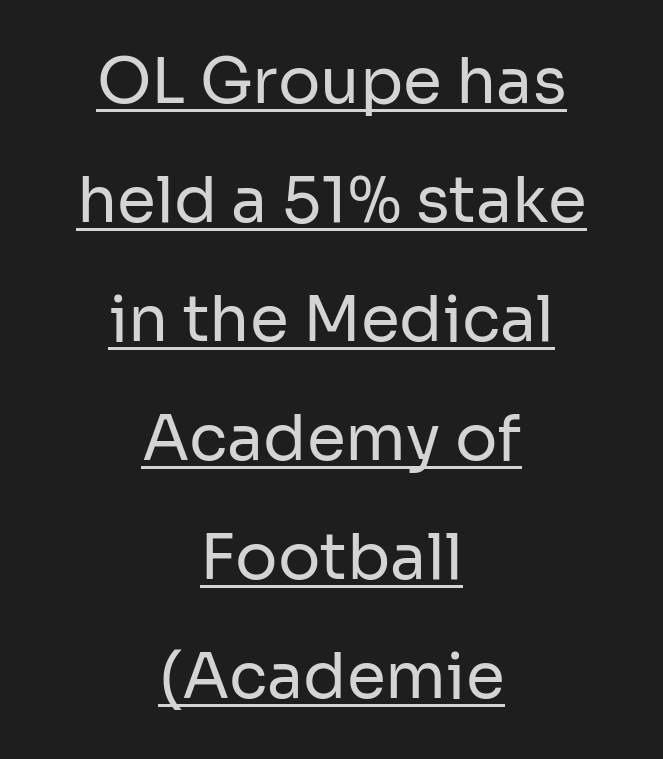
The image shows 63 px regular-weight sans-serif type, upright; set centered, line spacing 1.89x, normal letter spacing, underlined; low stroke contrast and a medium x-height.
